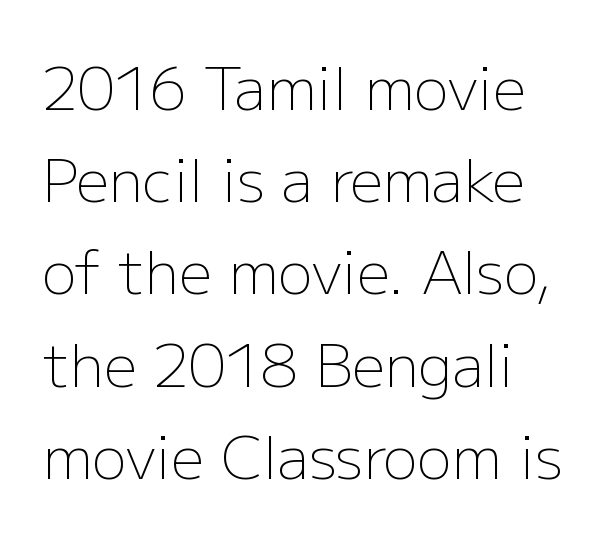
{"serif": "no", "italic": "no", "bold": "no", "weight": "light", "width": "normal", "stroke_contrast": "low", "x_height": "medium", "monospaced": "no", "underline": "no", "align": "left", "line_spacing": "normal", "line_spacing_ratio": 1.59, "letter_spacing": "normal", "letter_spacing_em": 0.0, "glyph_px": 58}
